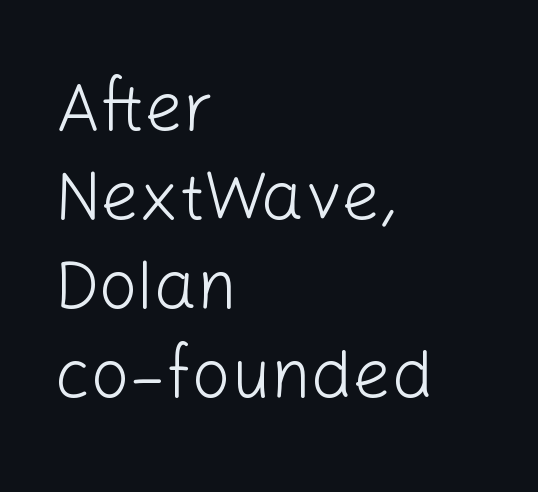
Q: Is the text bold? A: No.
Q: Is the text italic (slanted)? A: No, it is upright.
Q: Is the typeface a serif or a sans-serif typeface? A: Sans-serif.
Q: Is the text underlined? A: No.
Q: How is the paragraph aligned? A: Left-aligned.
Q: Is the spacing between letters normal or unusually wide? A: Normal.
Q: Is the spacing between lines tight, normal or loose? A: Normal.
Q: Width (condensed, normal, or wide)? A: Normal.
Q: Stroke contrast? A: Low.
Q: x-height? A: Medium.
Q: Monospaced? A: No.
